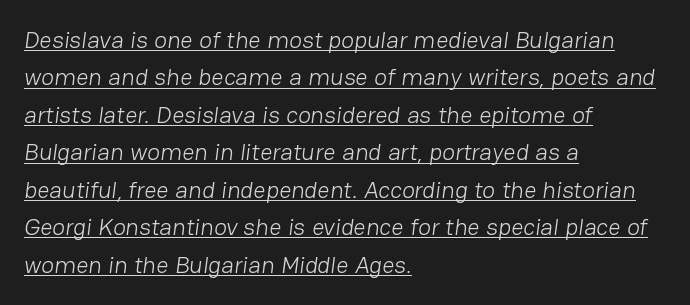
The image shows 24 px text type; set left-aligned, normal line spacing (1.56x), normal letter spacing, underlined.
